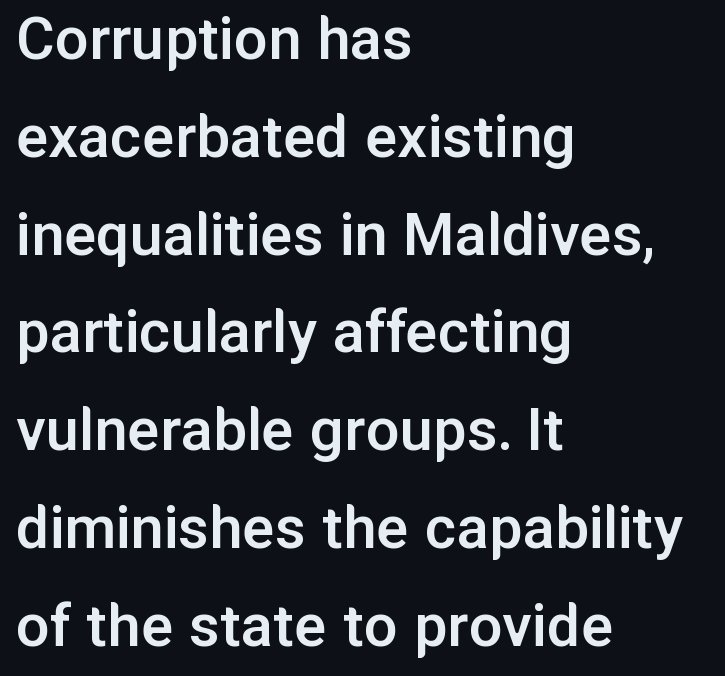
{"serif": "no", "italic": "no", "bold": "semi", "weight": "semibold", "width": "normal", "stroke_contrast": "low", "x_height": "medium", "monospaced": "no", "underline": "no", "align": "left", "line_spacing": "normal", "line_spacing_ratio": 1.46, "letter_spacing": "normal", "letter_spacing_em": 0.0, "glyph_px": 67}
